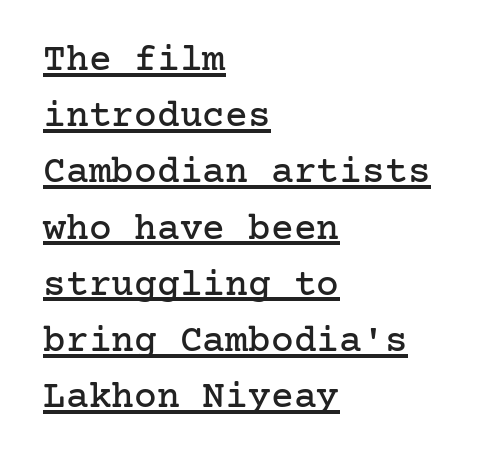
The image shows 38 px serif type, upright; set left-aligned, normal line spacing (1.48x), normal letter spacing, underlined; low stroke contrast and a medium x-height.
